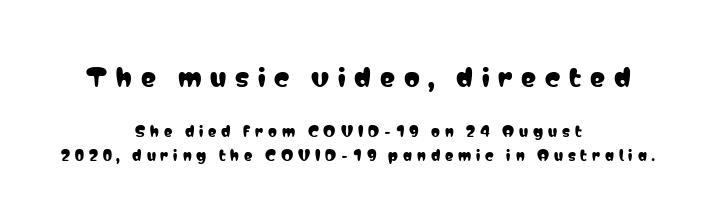
The image shows 25 px text type, upright; set centered, line spacing 1.75x, unusually wide letter spacing (+0.35 em), not underlined; the first (top) block is 1.79x larger.
